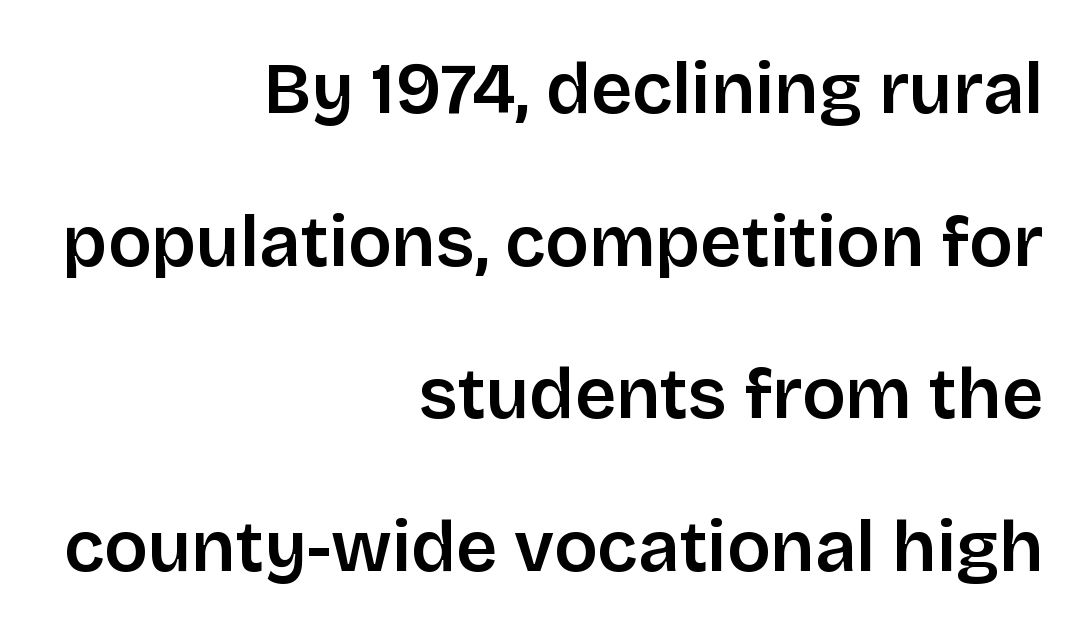
In CSS terms this would be text-align: right. Is the letter spacing exaggerated? No — it looks like the ordinary default. Style check: upright. A bit beefed up — I'd call it semibold rather than bold.
